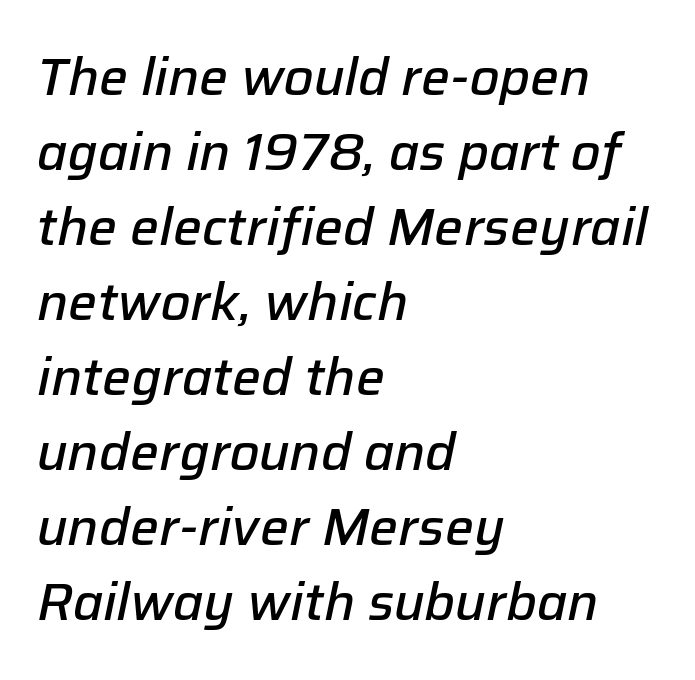
{"italic": "yes", "lean": "right", "slant_degrees": 12, "bold": "semi", "weight": "semibold", "width": "normal", "stroke_contrast": "low", "x_height": "medium", "monospaced": "no", "underline": "no", "align": "left", "line_spacing": "normal", "line_spacing_ratio": 1.47, "letter_spacing": "normal", "letter_spacing_em": 0.0, "glyph_px": 51}
